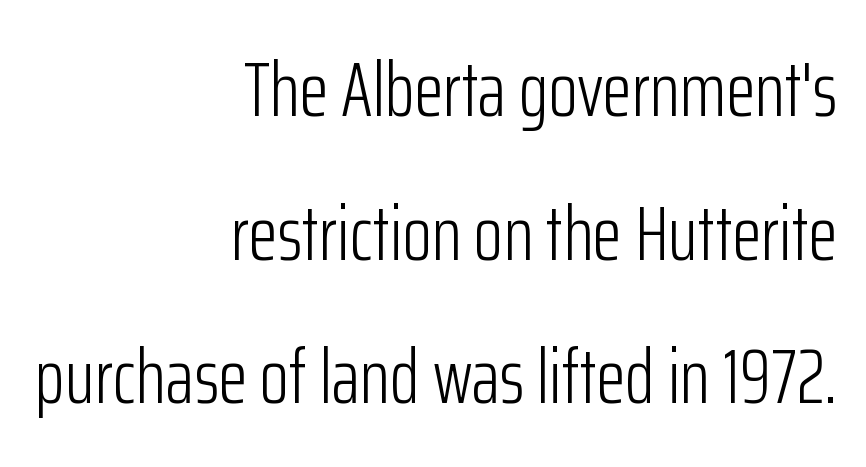
{"serif": "no", "italic": "no", "bold": "no", "weight": "light", "width": "condensed", "stroke_contrast": "low", "x_height": "medium", "monospaced": "no", "underline": "no", "align": "right", "line_spacing_ratio": 1.89, "letter_spacing": "normal", "letter_spacing_em": 0.0, "glyph_px": 76}
